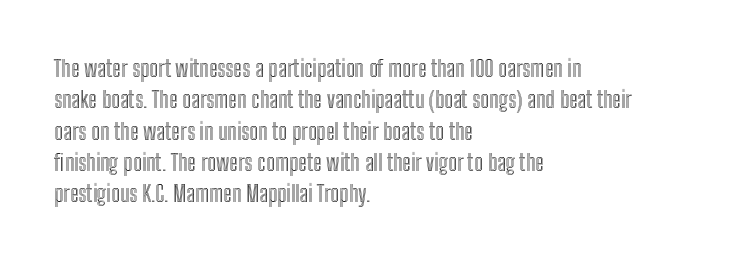
{"italic": "no", "underline": "no", "align": "left", "line_spacing": "normal", "line_spacing_ratio": 1.36, "letter_spacing": "normal", "letter_spacing_em": 0.0, "glyph_px": 23}
